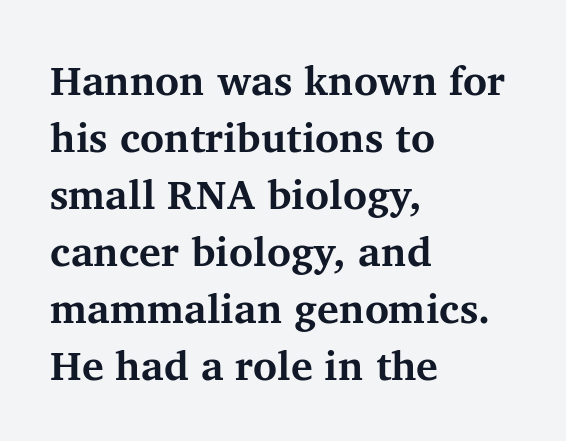
Q: Is the text bold? A: Yes.
Q: Is the text italic (slanted)? A: No, it is upright.
Q: Is the typeface a serif or a sans-serif typeface? A: Serif.
Q: Is the text underlined? A: No.
Q: How is the paragraph aligned? A: Left-aligned.
Q: Is the spacing between letters normal or unusually wide? A: Normal.
Q: Is the spacing between lines tight, normal or loose? A: Normal.
Q: Width (condensed, normal, or wide)? A: Normal.
Q: Stroke contrast? A: Medium.
Q: x-height? A: Medium.
Q: Monospaced? A: No.
